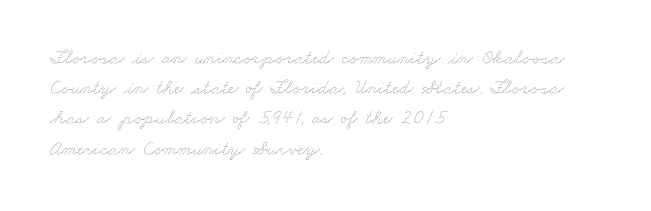
Q: Is the text bold? A: No.
Q: Is the text underlined? A: No.
Q: How is the paragraph aligned? A: Left-aligned.
Q: Is the spacing between letters normal or unusually wide? A: Normal.
Q: Is the spacing between lines tight, normal or loose? A: Normal.
